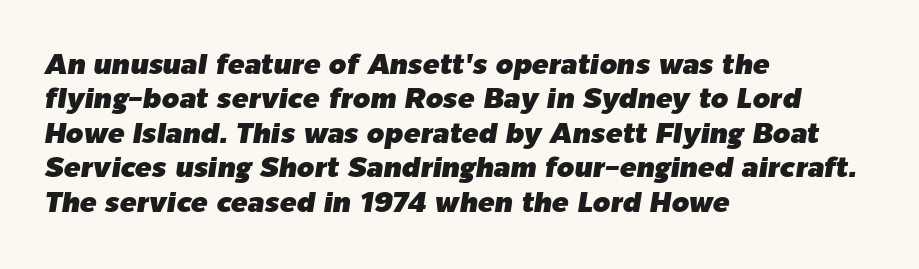
This sample uses plain, unmodified letter spacing. The letters are slanted; this is an italic face. The foot of each line stays bare and open. Think of a printed novel: that variable character pitch is what you see here.
